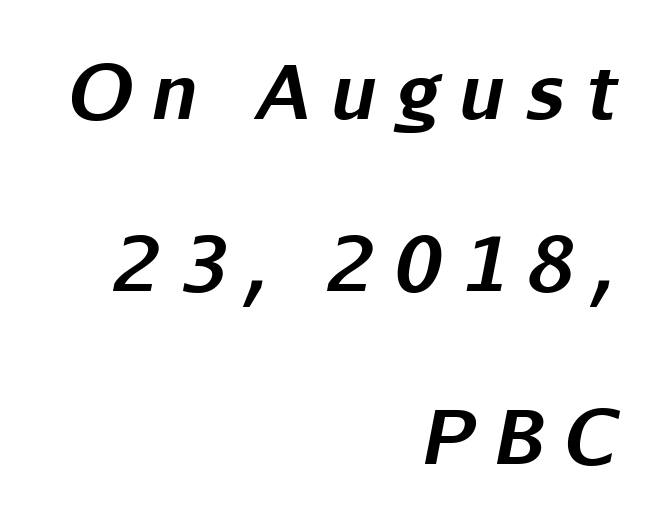
The image shows 74 px bold type, italic (leaning right); set right-aligned, loose line spacing (2.33x), unusually wide letter spacing (+0.27 em), not underlined; low stroke contrast and a medium x-height.
